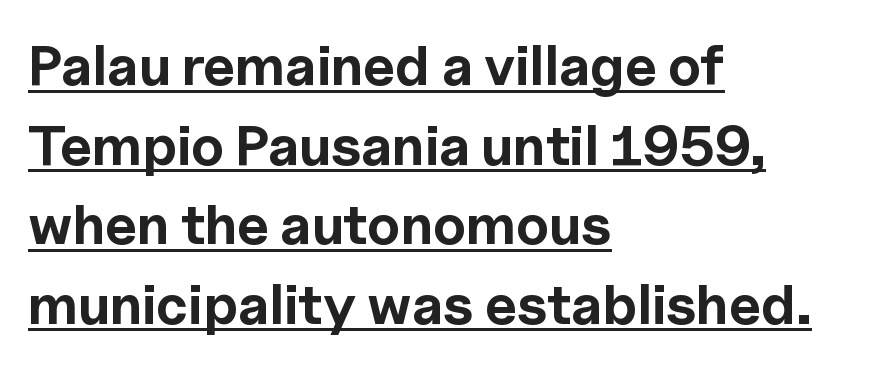
{"serif": "no", "italic": "no", "bold": "yes", "weight": "bold", "width": "normal", "x_height": "medium", "monospaced": "no", "underline": "yes", "align": "left", "line_spacing": "normal", "line_spacing_ratio": 1.42, "letter_spacing": "normal", "letter_spacing_em": 0.0, "glyph_px": 56}
